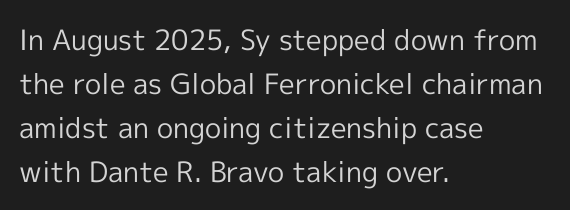
The image shows 28 px regular-weight sans-serif type, upright; set left-aligned, normal line spacing (1.57x), normal letter spacing, not underlined; a medium x-height.
